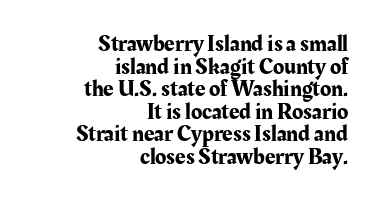
A student would call this right alignment; a typographer would say flush right, rag left. The strip under each line holds only bare page. Quick note: not italic, upright. The letterforms sit shoulder to shoulder at normal distance. Honestly, the rows look squashed on top of each other.
